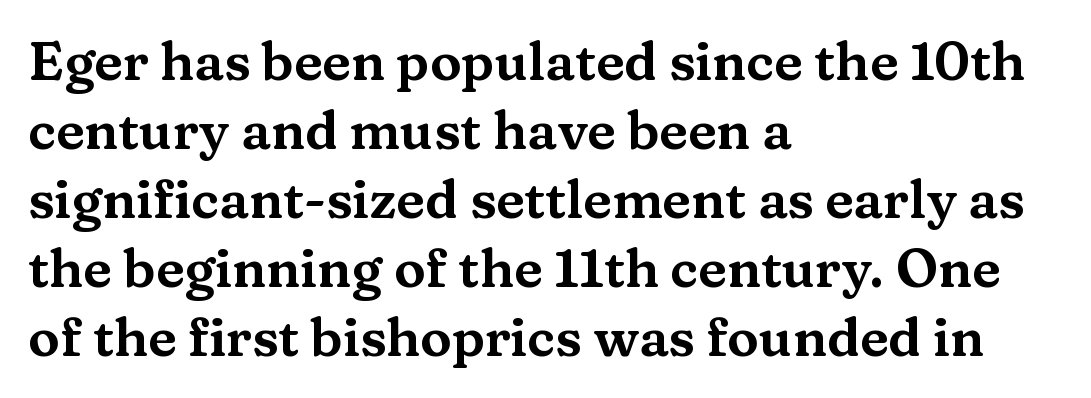
{"serif": "yes", "italic": "no", "width": "wide", "stroke_contrast": "medium", "x_height": "medium", "monospaced": "no", "underline": "no", "align": "left", "line_spacing": "normal", "line_spacing_ratio": 1.3, "letter_spacing": "normal", "letter_spacing_em": 0.0, "glyph_px": 53}
